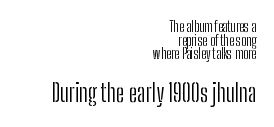
{"italic": "no", "bold": "no", "underline": "no", "align": "right", "line_spacing": "tight", "line_spacing_ratio": 0.98, "letter_spacing": "normal", "letter_spacing_em": 0.0, "larger_block": "second", "size_ratio": 1.71, "glyph_px": 24}
